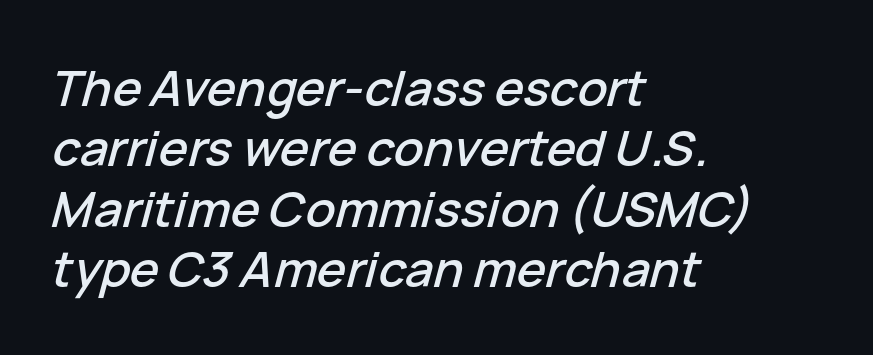
Q: Is the text italic (slanted)? A: Yes, it leans right by about 15 degrees.
Q: Is the text underlined? A: No.
Q: How is the paragraph aligned? A: Left-aligned.
Q: Is the spacing between letters normal or unusually wide? A: Normal.
Q: Width (condensed, normal, or wide)? A: Normal.
Q: Stroke contrast? A: Low.
Q: x-height? A: Medium.
Q: Monospaced? A: No.
